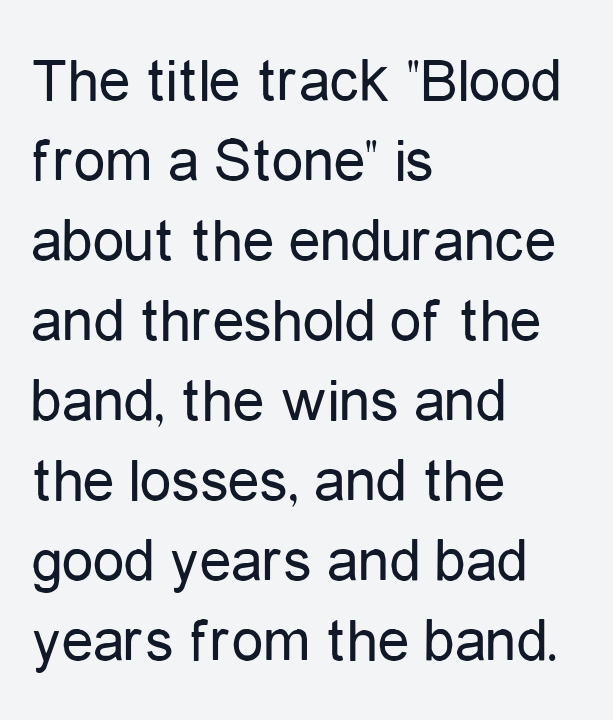
The image shows 63 px regular-weight, condensed sans-serif type, upright; set left-aligned, normal line spacing (1.27x), normal letter spacing, not underlined; low stroke contrast and a medium x-height.
